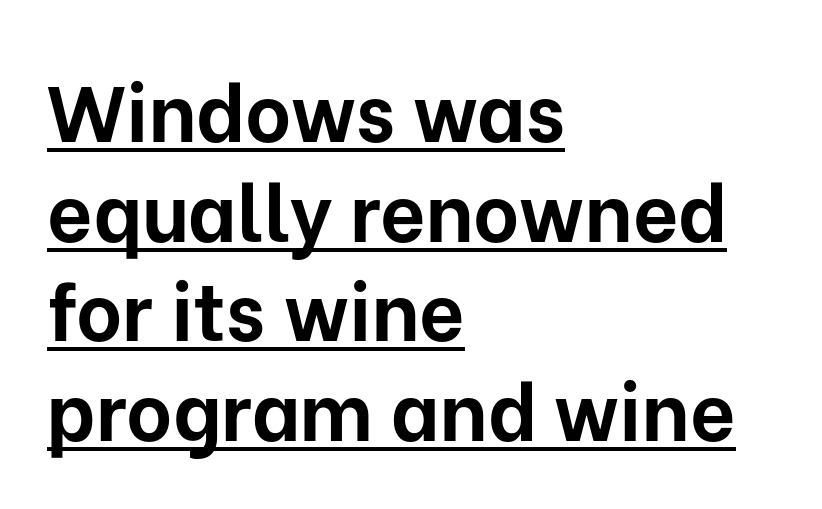
{"serif": "no", "italic": "no", "bold": "yes", "weight": "bold", "width": "normal", "stroke_contrast": "low", "x_height": "medium", "monospaced": "no", "underline": "yes", "align": "left", "line_spacing": "normal", "line_spacing_ratio": 1.26, "letter_spacing": "normal", "letter_spacing_em": 0.0, "glyph_px": 79}
